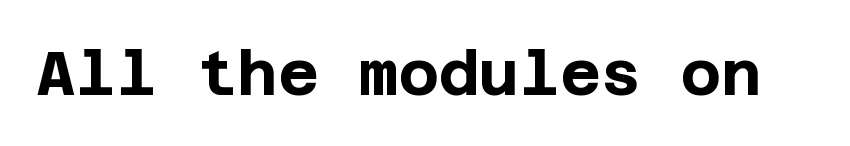
The image shows 62 px bold sans-serif type, upright; set normal letter spacing, not underlined; low stroke contrast and a large x-height.
